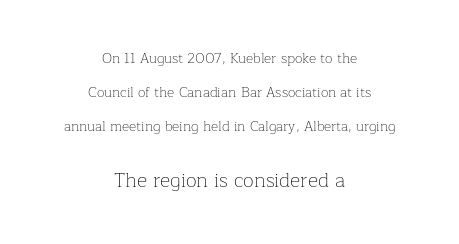
Q: Is the text bold? A: No.
Q: Is the text italic (slanted)? A: No, it is upright.
Q: Is the text underlined? A: No.
Q: How is the paragraph aligned? A: Centered.
Q: Is the spacing between letters normal or unusually wide? A: Normal.
Q: Is the spacing between lines tight, normal or loose? A: Loose.
Q: Which block of text is set in a larger size, the first (top) or the second (bottom)? A: The second (bottom) one.
